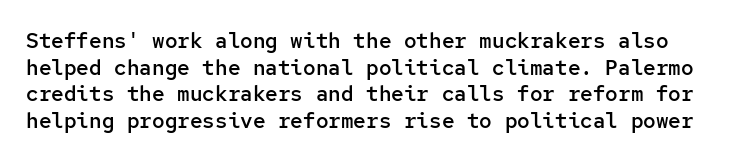
{"italic": "no", "bold": "semi", "underline": "no", "line_spacing": "normal", "line_spacing_ratio": 1.27, "letter_spacing": "normal", "letter_spacing_em": 0.0, "glyph_px": 21}
